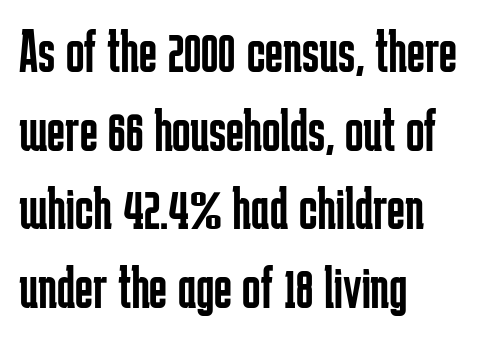
Q: Is the text bold? A: No.
Q: Is the text italic (slanted)? A: No, it is upright.
Q: Is the typeface a serif or a sans-serif typeface? A: Sans-serif.
Q: Is the text underlined? A: No.
Q: How is the paragraph aligned? A: Left-aligned.
Q: Is the spacing between letters normal or unusually wide? A: Normal.
Q: Is the spacing between lines tight, normal or loose? A: Normal.
Q: Width (condensed, normal, or wide)? A: Condensed.
Q: Stroke contrast? A: Low.
Q: x-height? A: Medium.
Q: Monospaced? A: No.
